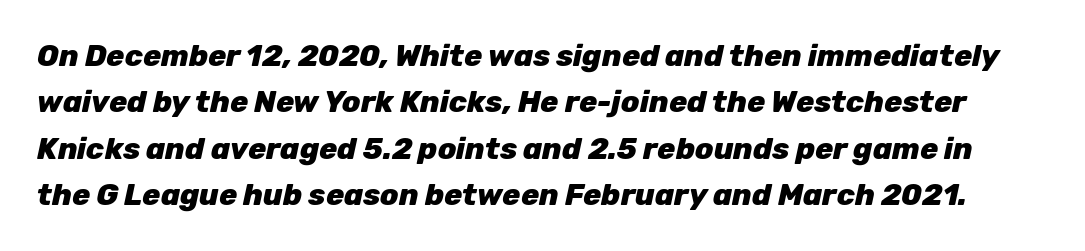
The image shows 30 px heavy type, italic (leaning right); set normal line spacing (1.55x), normal letter spacing, not underlined; low stroke contrast and a medium x-height.
